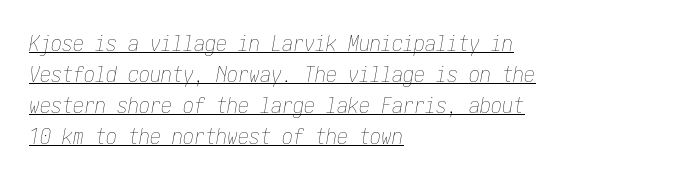
Q: Is the text bold? A: No.
Q: Is the text italic (slanted)? A: Yes, it leans right by about 10 degrees.
Q: Is the text underlined? A: Yes.
Q: How is the paragraph aligned? A: Left-aligned.
Q: Is the spacing between letters normal or unusually wide? A: Normal.
Q: Is the spacing between lines tight, normal or loose? A: Normal.
